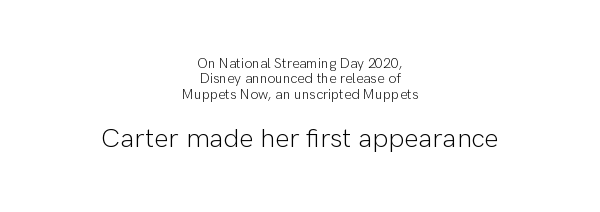
Characters remain perfectly vertical along every line. Caption: standard tracking, unaltered. The zone under the glyphs is completely vacant. The typesetter chose a symmetrical, centered arrangement here. This reads as an unemphasized weight, regular at the heaviest. The block of text is dense from top to bottom, with scant space between rows.
